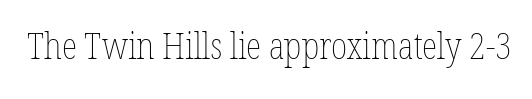
The image shows 36 px thin, condensed type, upright; set normal letter spacing, not underlined; low stroke contrast and a medium x-height.
